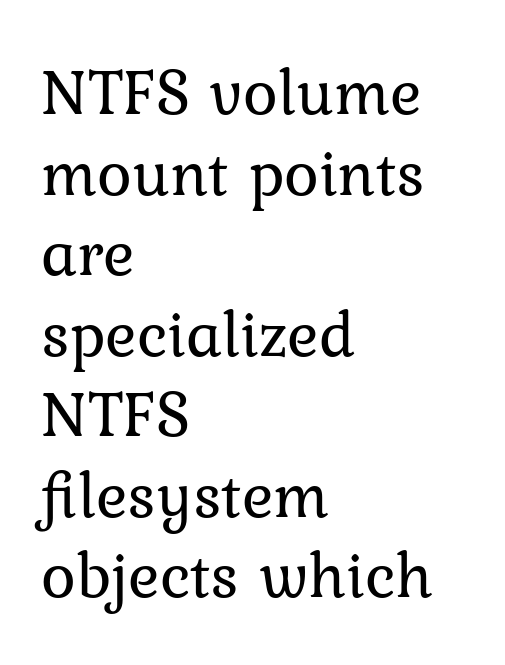
{"serif": "yes", "italic": "no", "bold": "no", "weight": "regular", "width": "normal", "stroke_contrast": "low", "x_height": "medium", "monospaced": "no", "underline": "no", "align": "left", "line_spacing_ratio": 1.22, "letter_spacing": "normal", "letter_spacing_em": 0.0, "glyph_px": 66}
